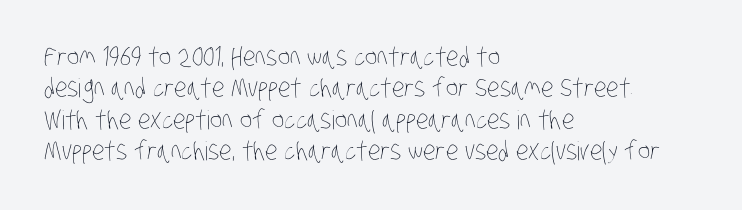
Q: Is the text bold? A: No.
Q: Is the text underlined? A: No.
Q: How is the paragraph aligned? A: Left-aligned.
Q: Is the spacing between letters normal or unusually wide? A: Normal.
